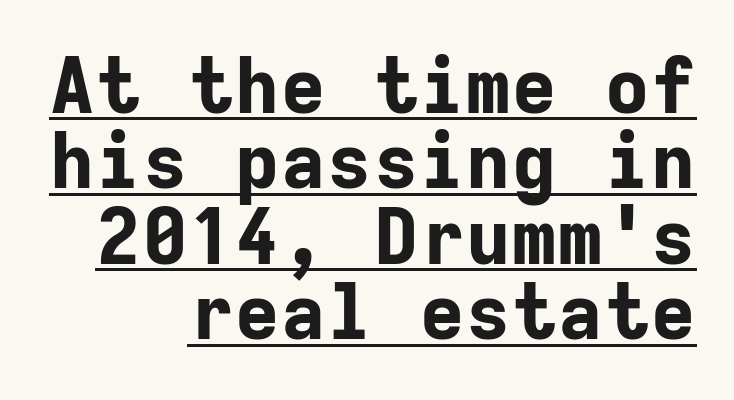
These lines huddle together more closely than default settings would place them. Do the characters align in a grid? Yes, the font is monospaced. You could call the tracking neutral — neither tight nor loose. The passage shown is underscored from start to finish. I'd describe the lettering as bold — thick and assertive.
